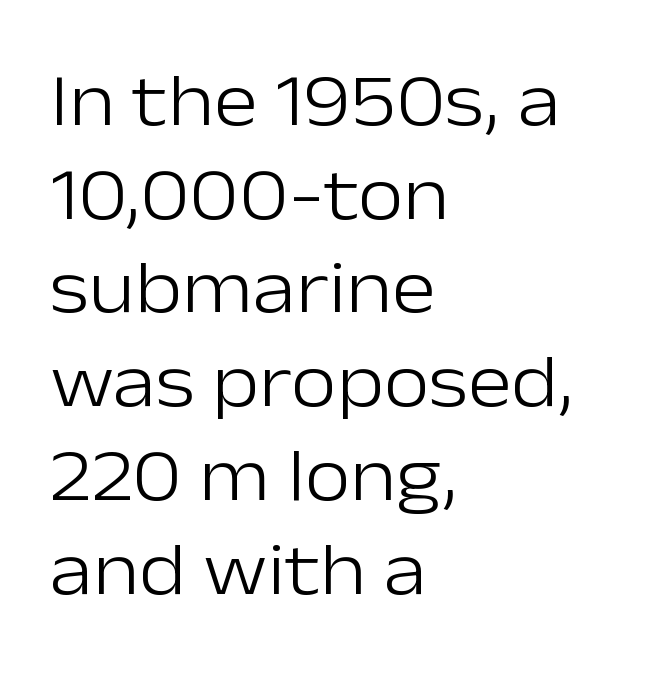
The image shows 75 px light sans-serif type, upright; set left-aligned, normal line spacing (1.25x), normal letter spacing, not underlined; low stroke contrast and a medium x-height.
